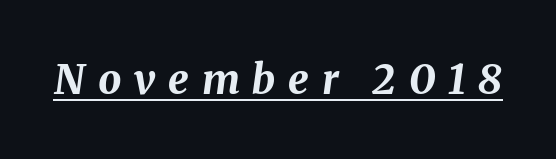
The image shows 41 px bold type, italic (leaning right); set unusually wide letter spacing (+0.31 em), underlined; medium stroke contrast and a medium x-height.
